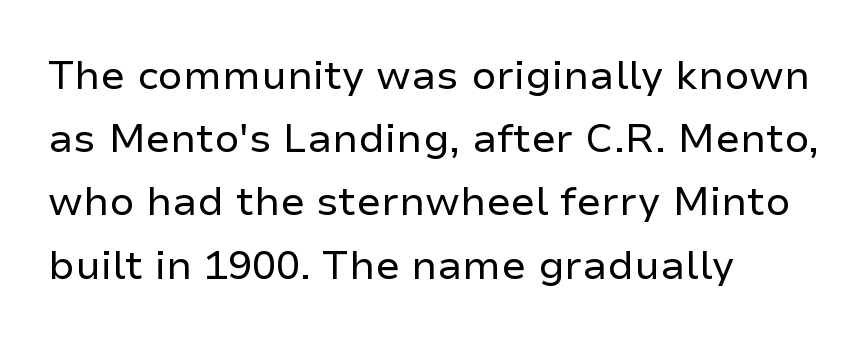
The letters advance in unequal steps, a hallmark of proportional type. Caption: multi-line text, flush left, ragged right. Posture: straight, roman, zero tilt. This block has exactly the height ordinary leading produces. Look at the bottom of the vertical strokes: they stop flat, with no serifs. A bare baseline throughout the passage.
